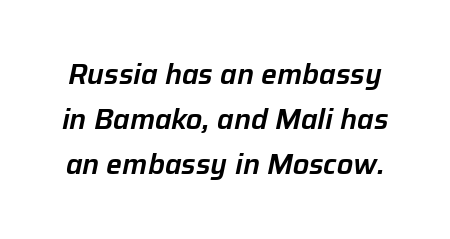
{"italic": "yes", "lean": "right", "slant_degrees": 12, "width": "normal", "stroke_contrast": "low", "x_height": "medium", "monospaced": "no", "underline": "no", "line_spacing": "normal", "line_spacing_ratio": 1.6, "letter_spacing": "normal", "letter_spacing_em": 0.0, "glyph_px": 28}
